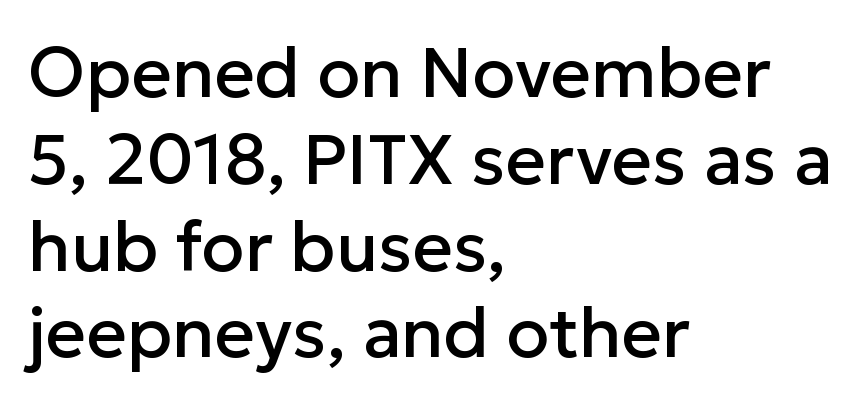
{"serif": "no", "italic": "no", "width": "normal", "stroke_contrast": "low", "x_height": "medium", "monospaced": "no", "underline": "no", "align": "left", "line_spacing_ratio": 1.24, "letter_spacing": "normal", "letter_spacing_em": 0.0, "glyph_px": 70}
